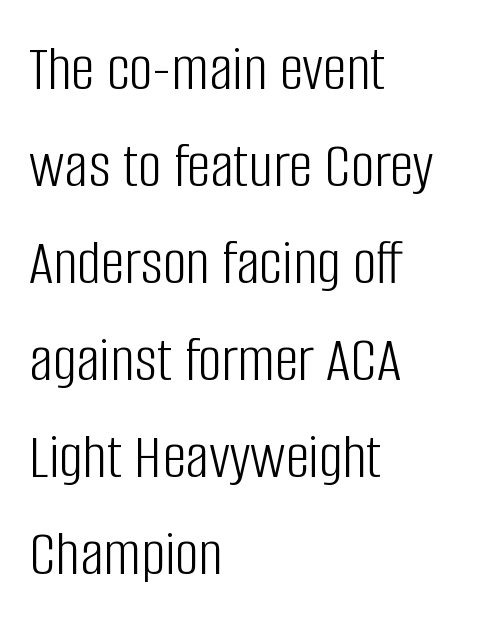
Q: Is the text bold? A: No.
Q: Is the text italic (slanted)? A: No, it is upright.
Q: Is the typeface a serif or a sans-serif typeface? A: Sans-serif.
Q: Is the text underlined? A: No.
Q: How is the paragraph aligned? A: Left-aligned.
Q: Is the spacing between letters normal or unusually wide? A: Normal.
Q: Is the spacing between lines tight, normal or loose? A: Normal.
Q: Width (condensed, normal, or wide)? A: Condensed.
Q: Stroke contrast? A: Low.
Q: x-height? A: Large.
Q: Monospaced? A: No.
